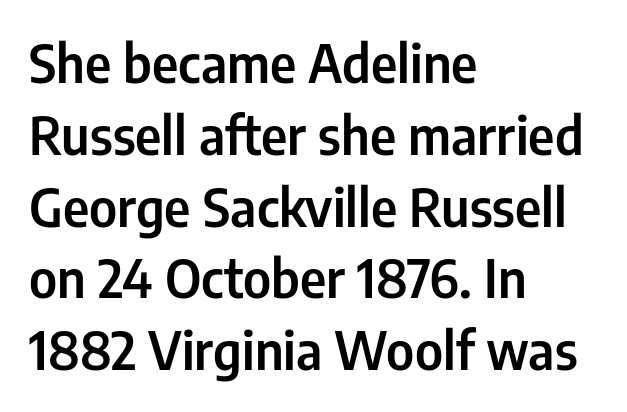
{"serif": "no", "italic": "no", "width": "condensed", "stroke_contrast": "low", "x_height": "medium", "monospaced": "no", "underline": "no", "align": "left", "line_spacing": "normal", "line_spacing_ratio": 1.38, "letter_spacing": "normal", "letter_spacing_em": 0.0, "glyph_px": 52}
